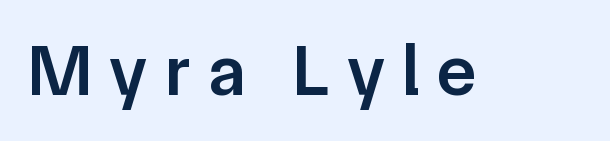
Q: Is the text bold? A: Semi-bold.
Q: Is the text italic (slanted)? A: No, it is upright.
Q: Is the typeface a serif or a sans-serif typeface? A: Sans-serif.
Q: Is the text underlined? A: No.
Q: Is the spacing between letters normal or unusually wide? A: Unusually wide.
Q: Width (condensed, normal, or wide)? A: Normal.
Q: Stroke contrast? A: Low.
Q: x-height? A: Medium.
Q: Monospaced? A: No.
